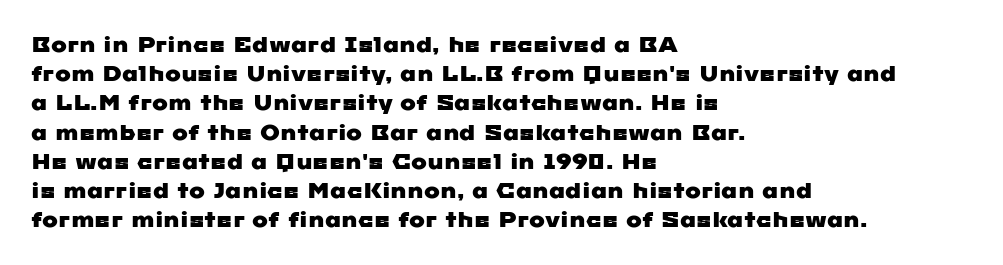
{"underline": "no", "align": "left", "line_spacing": "normal", "line_spacing_ratio": 1.39, "letter_spacing": "normal", "letter_spacing_em": 0.0, "glyph_px": 21}
